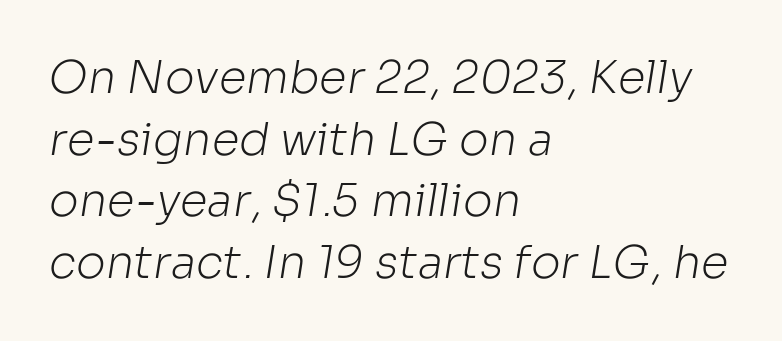
The image shows 45 px light sans-serif type; set left-aligned, normal line spacing (1.37x), normal letter spacing, not underlined; low stroke contrast and a medium x-height.
